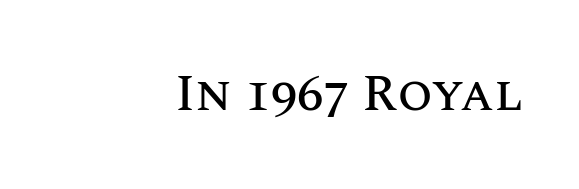
The image shows 51 px text type, upright; set right-aligned, normal letter spacing, not underlined; medium stroke contrast and a large x-height.
